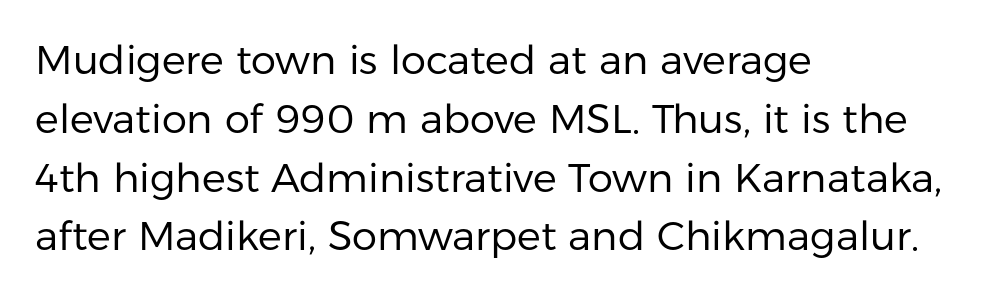
Q: Is the text bold? A: No.
Q: Is the text italic (slanted)? A: No, it is upright.
Q: Is the typeface a serif or a sans-serif typeface? A: Sans-serif.
Q: Is the text underlined? A: No.
Q: How is the paragraph aligned? A: Left-aligned.
Q: Is the spacing between letters normal or unusually wide? A: Normal.
Q: Is the spacing between lines tight, normal or loose? A: Normal.
Q: Width (condensed, normal, or wide)? A: Normal.
Q: Stroke contrast? A: Low.
Q: x-height? A: Medium.
Q: Monospaced? A: No.
